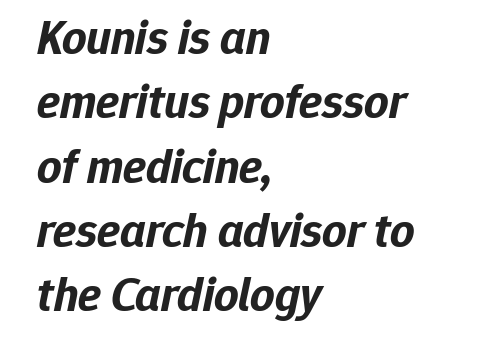
Q: Is the text bold? A: Yes.
Q: Is the text italic (slanted)? A: Yes, it leans right by about 12 degrees.
Q: Is the text underlined? A: No.
Q: How is the paragraph aligned? A: Left-aligned.
Q: Is the spacing between letters normal or unusually wide? A: Normal.
Q: Is the spacing between lines tight, normal or loose? A: Normal.
Q: Width (condensed, normal, or wide)? A: Normal.
Q: Stroke contrast? A: Low.
Q: x-height? A: Medium.
Q: Monospaced? A: No.
